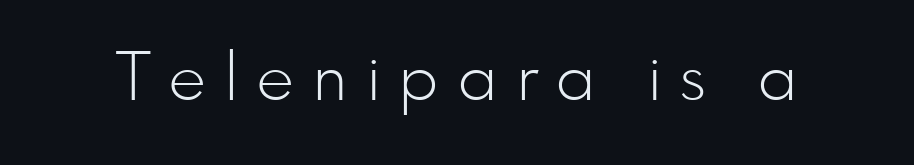
Q: Is the text bold? A: No.
Q: Is the text italic (slanted)? A: No, it is upright.
Q: Is the typeface a serif or a sans-serif typeface? A: Sans-serif.
Q: Is the text underlined? A: No.
Q: Is the spacing between letters normal or unusually wide? A: Unusually wide.
Q: Width (condensed, normal, or wide)? A: Normal.
Q: Stroke contrast? A: Low.
Q: x-height? A: Small.
Q: Monospaced? A: No.
